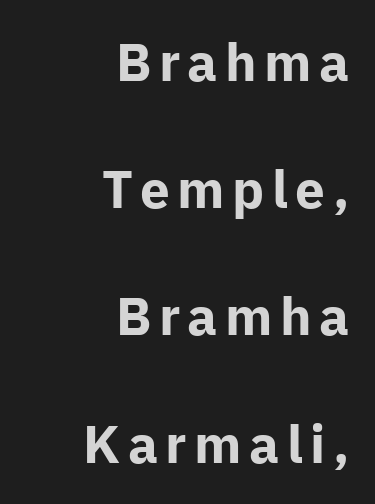
The image shows 53 px bold sans-serif type, upright; set right-aligned, loose line spacing (2.4x), not underlined; low stroke contrast and a medium x-height.
